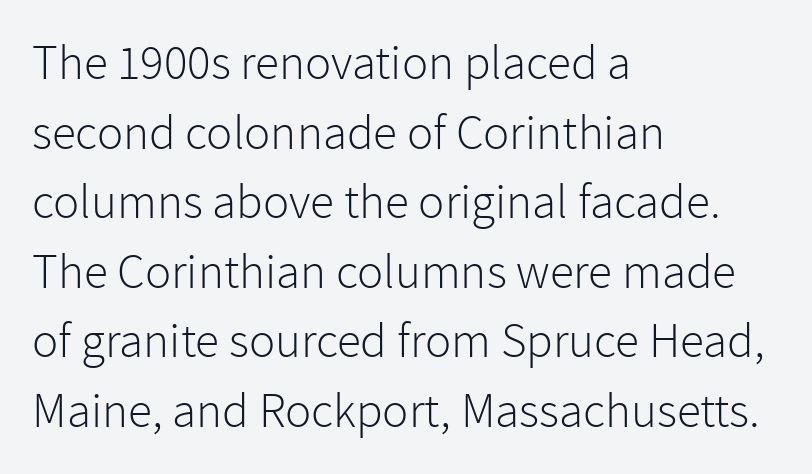
If you drew a line through each stem, it would be perfectly vertical. The vertical gap from one line to the next is medium. Standard letterfit; no display-style spreading of the glyphs. Letterform terminals end flat and unadorned throughout the passage. One-word summary of the alignment: left. Glance below the letters and you will spot only blank space.
